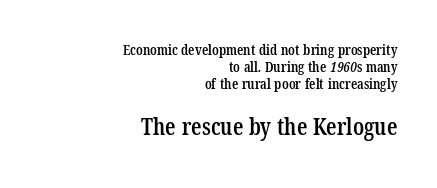
{"bold": "semi", "underline": "no", "align": "right", "line_spacing_ratio": 1.23, "letter_spacing": "normal", "letter_spacing_em": 0.0, "larger_block": "second", "size_ratio": 1.64, "glyph_px": 23}
